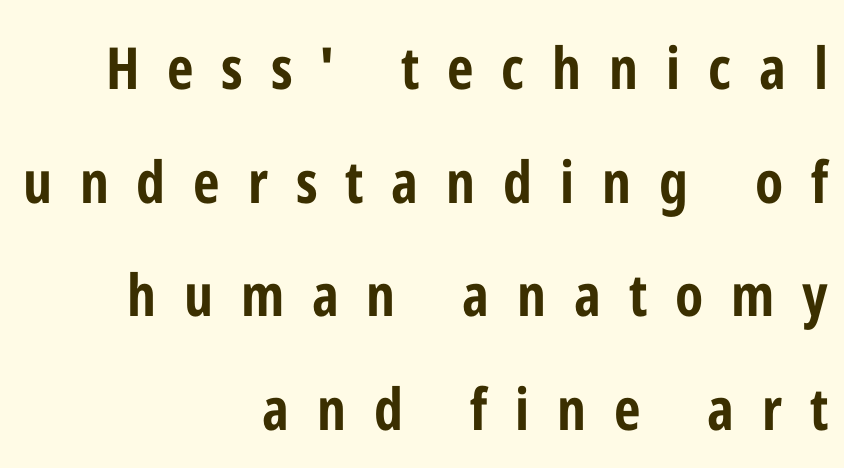
The image shows 58 px bold, condensed sans-serif type, upright; set right-aligned, loose line spacing (1.96x), unusually wide letter spacing (+0.48 em), not underlined; low stroke contrast and a medium x-height.
